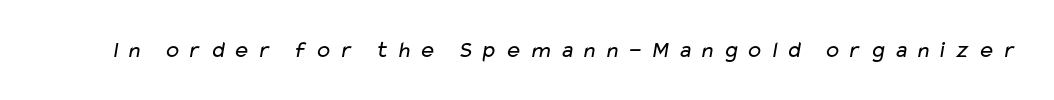
Q: Is the text bold? A: No.
Q: Is the text underlined? A: No.
Q: Is the spacing between letters normal or unusually wide? A: Unusually wide.
